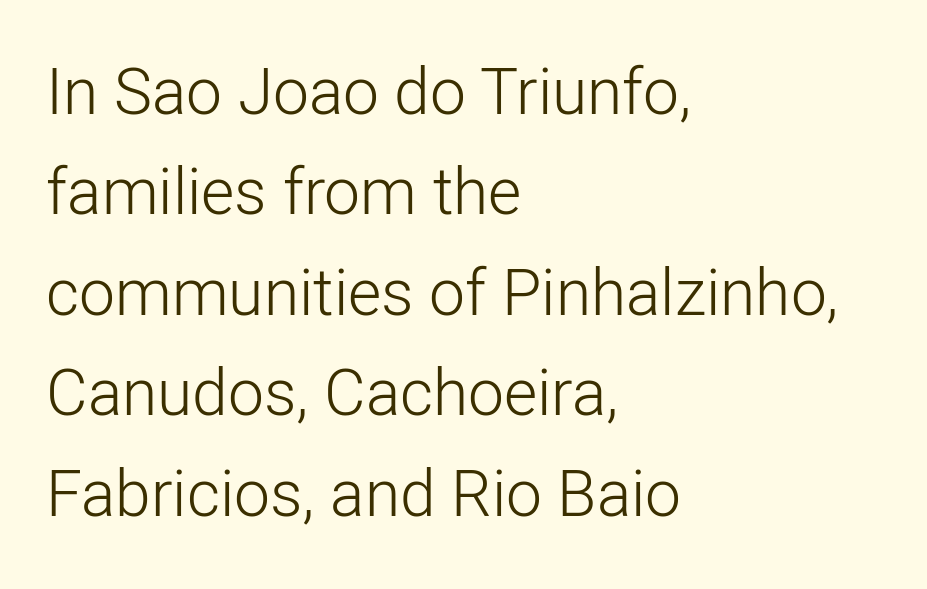
The passage is arranged the way most books set body copy — flush left. Counters stay open thanks to moderate or lighter strokes. A typesetter would call this leading conventional body-copy spacing. The rendering uses natural spacing where letterforms have individual widths. Regarding serifs, this sample does without them. No extra tracking has been applied to these lines.
